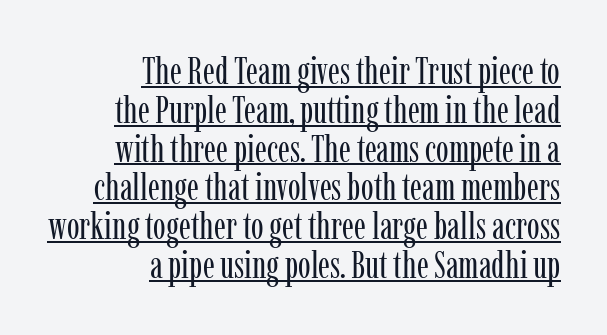
Rendered with straight, roman letterforms. The font is comparable to plain body text, perhaps lighter. Yep, those are serifs on the letters. The letters advance in unequal steps, a hallmark of proportional type. Every row of glyphs terminates at an identical x-position on the right. Is there an underline? Yes — a line sits under the letters.
